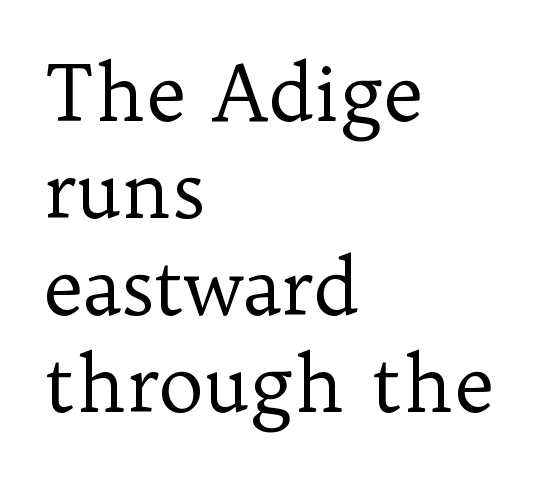
Q: Is the text bold? A: No.
Q: Is the text italic (slanted)? A: No, it is upright.
Q: Is the typeface a serif or a sans-serif typeface? A: Serif.
Q: Is the text underlined? A: No.
Q: How is the paragraph aligned? A: Left-aligned.
Q: Is the spacing between letters normal or unusually wide? A: Normal.
Q: Is the spacing between lines tight, normal or loose? A: Normal.
Q: Width (condensed, normal, or wide)? A: Normal.
Q: Stroke contrast? A: Low.
Q: x-height? A: Medium.
Q: Monospaced? A: No.
